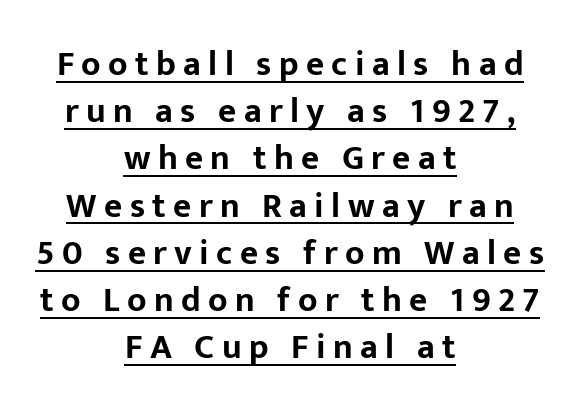
{"serif": "no", "italic": "no", "bold": "yes", "weight": "bold", "width": "normal", "stroke_contrast": "low", "x_height": "medium", "monospaced": "no", "underline": "yes", "align": "center", "line_spacing": "normal", "line_spacing_ratio": 1.35, "letter_spacing": "wide", "letter_spacing_em": 0.21, "glyph_px": 35}
